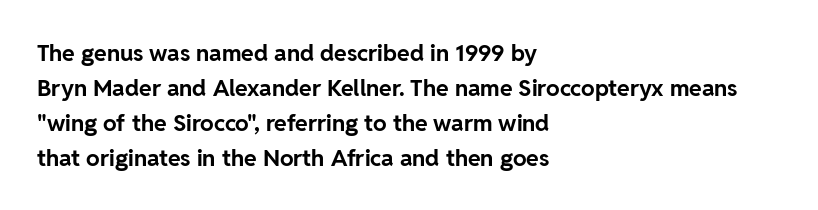
A normal amount of white space separates one row of letters from the next. The lines in this sample share a left origin and differ only in where they stop. Characters follow at the spacing the type designer built in. In terms of weight, the rendering is a true, heavy bold.
